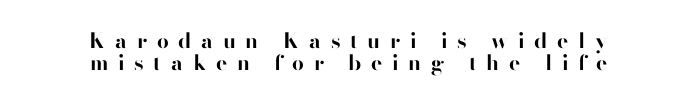
Q: Is the text bold? A: Yes.
Q: Is the text italic (slanted)? A: No, it is upright.
Q: Is the text underlined? A: No.
Q: How is the paragraph aligned? A: Centered.
Q: Is the spacing between letters normal or unusually wide? A: Unusually wide.
Q: Is the spacing between lines tight, normal or loose? A: Tight.
